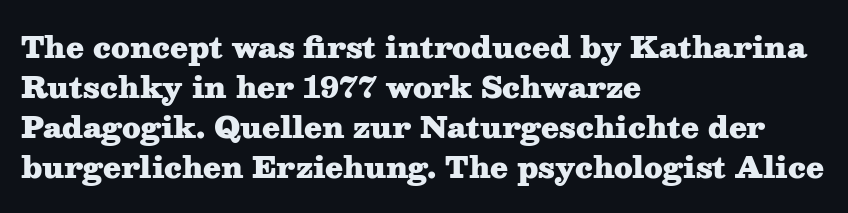
Each row of text sits above clean, open space. Weight: bold. Is this a fixed-width face? No — the glyphs have proportional, varying widths. Compared with typical paragraphs, the rows here are spaced about the same. The face used here is seriffed, in the tradition of book romans. It's the straight-up-and-down kind of type.
